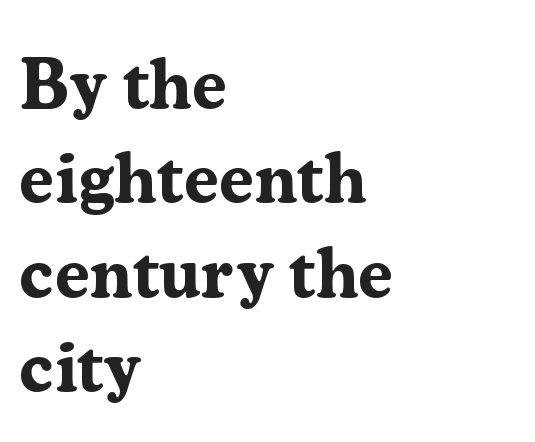
{"serif": "yes", "italic": "no", "bold": "yes", "weight": "bold", "width": "normal", "stroke_contrast": "medium", "x_height": "medium", "monospaced": "no", "underline": "no", "align": "left", "line_spacing": "normal", "line_spacing_ratio": 1.33, "letter_spacing": "normal", "letter_spacing_em": 0.0, "glyph_px": 71}
